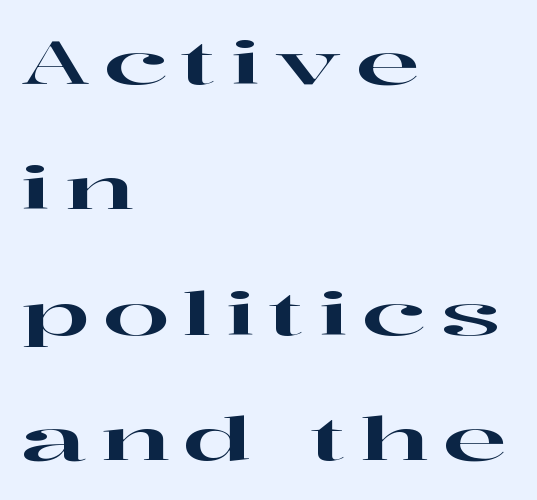
Tracking here is generous; glyphs stand well apart from one another. The type sits square on the baseline with zero lean. Observe the serifs anchoring each vertical stroke in this sample. The space beneath each line is pristine and unruled.
